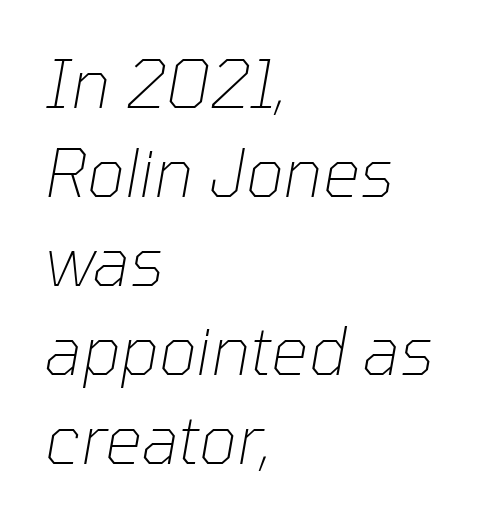
Q: Is the text bold? A: No.
Q: Is the text italic (slanted)? A: Yes, it leans right by about 10 degrees.
Q: Is the text underlined? A: No.
Q: How is the paragraph aligned? A: Left-aligned.
Q: Is the spacing between letters normal or unusually wide? A: Normal.
Q: Is the spacing between lines tight, normal or loose? A: Normal.
Q: Width (condensed, normal, or wide)? A: Normal.
Q: Stroke contrast? A: Low.
Q: x-height? A: Medium.
Q: Monospaced? A: No.
